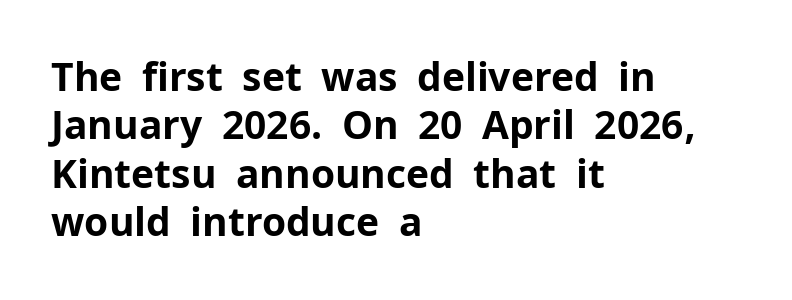
{"serif": "no", "italic": "no", "bold": "yes", "weight": "bold", "width": "normal", "stroke_contrast": "low", "x_height": "medium", "monospaced": "no", "underline": "no", "align": "left", "line_spacing_ratio": 1.24, "letter_spacing": "normal", "letter_spacing_em": 0.0, "glyph_px": 39}
